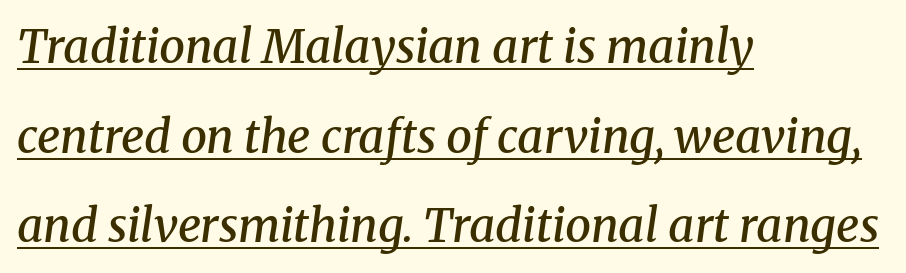
The image shows 46 px semibold serif type, italic (leaning right); set left-aligned, loose line spacing (1.95x), normal letter spacing, underlined; medium stroke contrast and a medium x-height.
